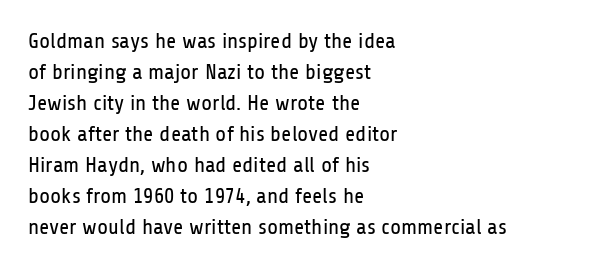
The image shows 22 px text type, upright; set left-aligned, normal line spacing (1.41x), normal letter spacing, not underlined.
